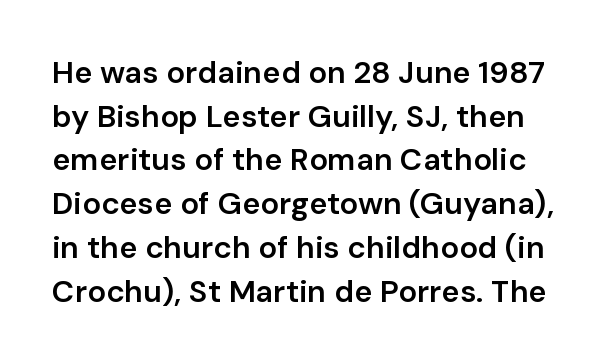
The image shows 31 px semibold sans-serif type, upright; set normal line spacing (1.41x), normal letter spacing, not underlined; low stroke contrast and a medium x-height.
